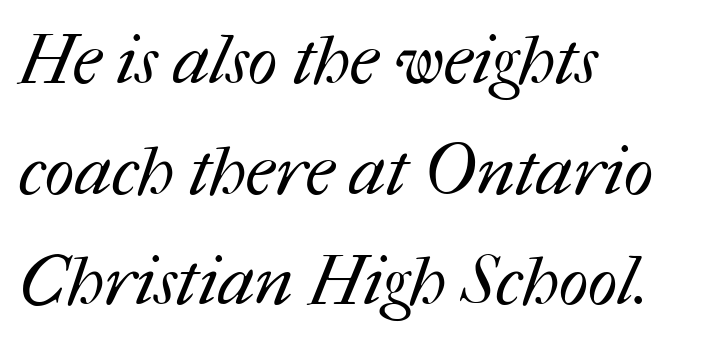
Q: Is the text bold? A: No.
Q: Is the text underlined? A: No.
Q: How is the paragraph aligned? A: Left-aligned.
Q: Is the spacing between letters normal or unusually wide? A: Normal.
Q: Is the spacing between lines tight, normal or loose? A: Normal.
Q: Width (condensed, normal, or wide)? A: Normal.
Q: Stroke contrast? A: Medium.
Q: x-height? A: Medium.
Q: Monospaced? A: No.
